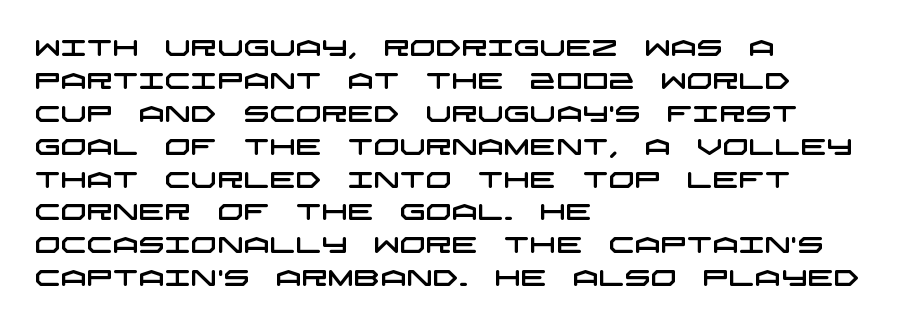
{"underline": "no", "align": "left", "line_spacing": "normal", "line_spacing_ratio": 1.43, "letter_spacing": "normal", "letter_spacing_em": 0.0, "glyph_px": 23}
